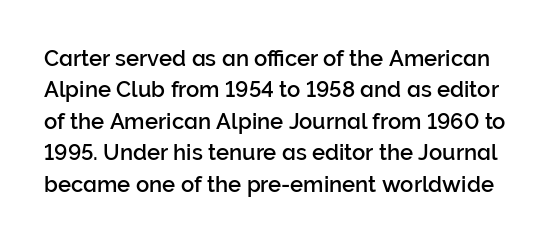
The image shows 22 px text type, upright; set normal line spacing (1.43x), normal letter spacing, not underlined.
